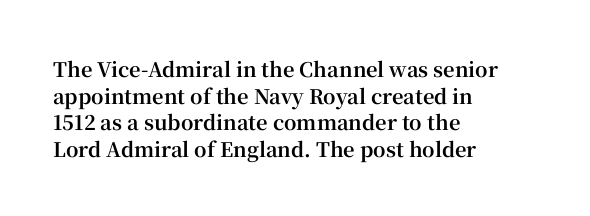
The typography opts for an upright posture over an oblique one. A classic flush-left, rag-right setting is used for this passage. Words appear dense and cohesive because spacing is normal. A full-strength bold gives these letters their thick strokes. Rule under the text: the space is simply empty.
